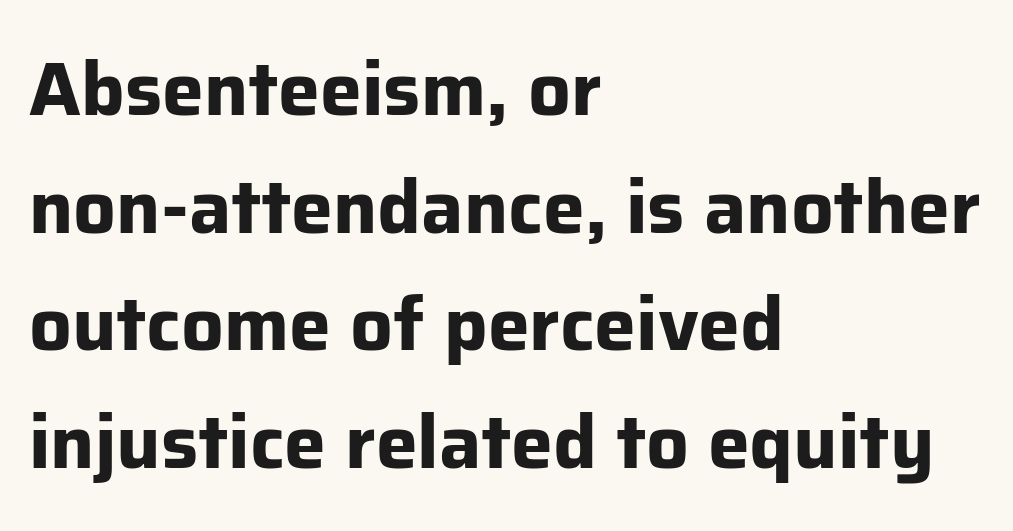
Q: Is the text bold? A: Yes.
Q: Is the text italic (slanted)? A: No, it is upright.
Q: Is the typeface a serif or a sans-serif typeface? A: Sans-serif.
Q: Is the text underlined? A: No.
Q: How is the paragraph aligned? A: Left-aligned.
Q: Is the spacing between letters normal or unusually wide? A: Normal.
Q: Is the spacing between lines tight, normal or loose? A: Normal.
Q: Width (condensed, normal, or wide)? A: Normal.
Q: Stroke contrast? A: Low.
Q: x-height? A: Medium.
Q: Monospaced? A: No.
